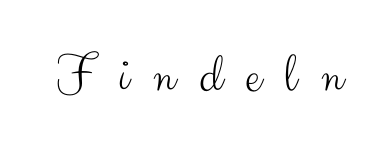
Each word looks stretched out because of the extra space between its letters. Looks like regular typesetting: each glyph gets only the width it needs. Think standard paragraph weight, or any step lighter than that. Is this a sans? Yes — the strokes have no serifs. The string is rendered with underlining switched off.
